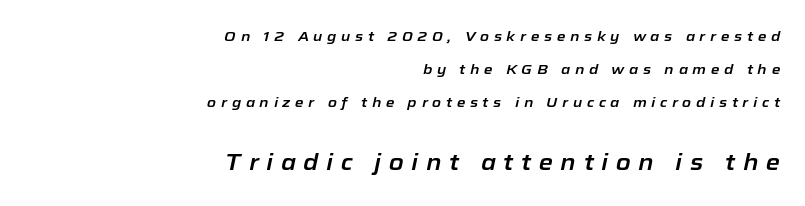
Q: Is the text italic (slanted)? A: Yes, it leans right by about 12 degrees.
Q: Is the text underlined? A: No.
Q: How is the paragraph aligned? A: Right-aligned.
Q: Is the spacing between letters normal or unusually wide? A: Unusually wide.
Q: Is the spacing between lines tight, normal or loose? A: Loose.
Q: Which block of text is set in a larger size, the first (top) or the second (bottom)? A: The second (bottom) one.
